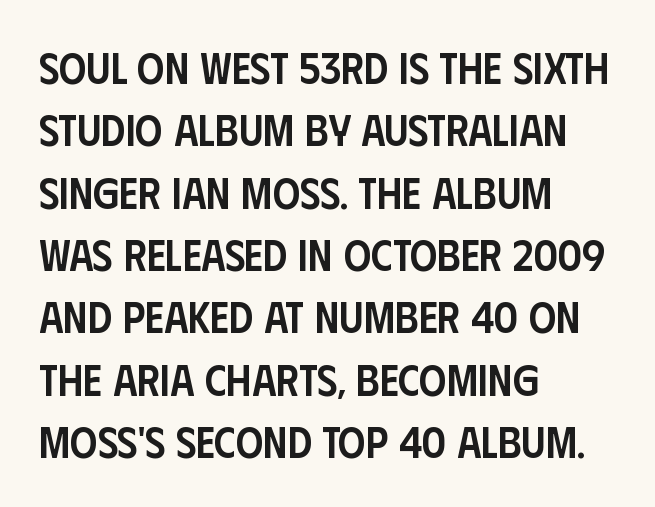
{"serif": "no", "italic": "no", "bold": "semi", "weight": "semibold", "width": "condensed", "stroke_contrast": "low", "x_height": "large", "monospaced": "no", "underline": "no", "align": "left", "line_spacing": "normal", "line_spacing_ratio": 1.45, "letter_spacing": "normal", "letter_spacing_em": 0.0, "glyph_px": 43}
